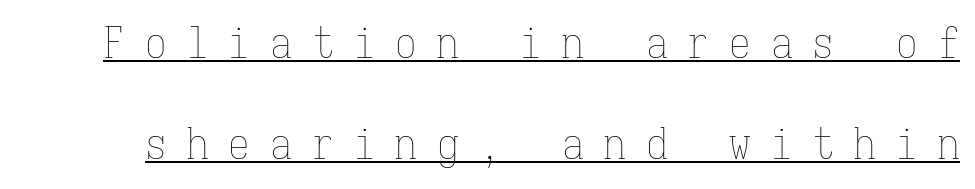
Baseline-to-baseline distance is far greater than the letter height. Each letter, wide or thin by design, is forced into the same width here. The face used here is rendered with a markedly widened letterfit. This sample carries an underscore along the baseline area.
